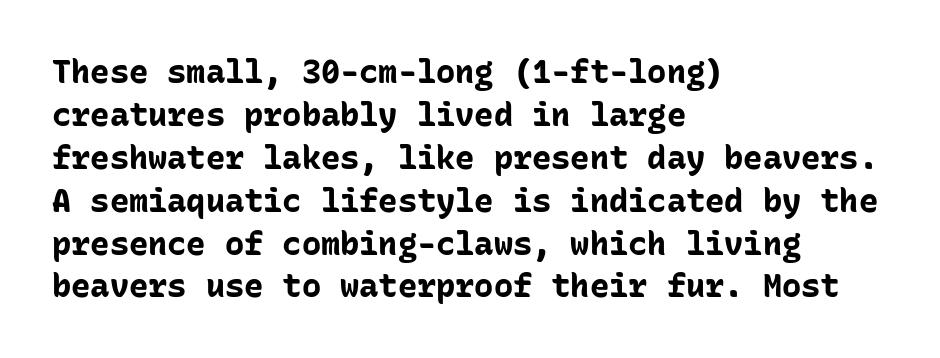
Typeset ragged right — the left edge is the straight one. A typesetter would call this monospace, since all characters share one set width. A sans-serif font was chosen for this passage. Spacing between characters is what you'd get straight out of the box.
